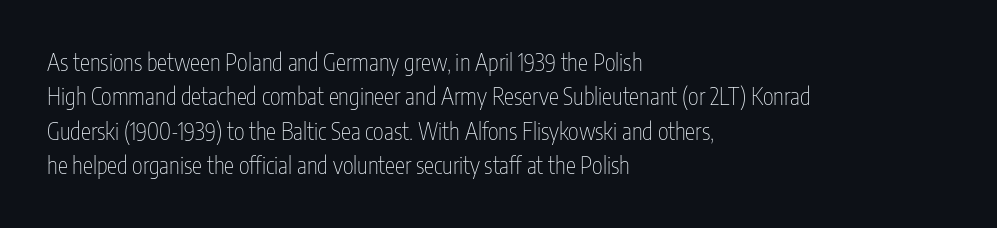
The image shows 23 px text type, upright; set left-aligned, normal line spacing (1.5x), normal letter spacing, not underlined.
